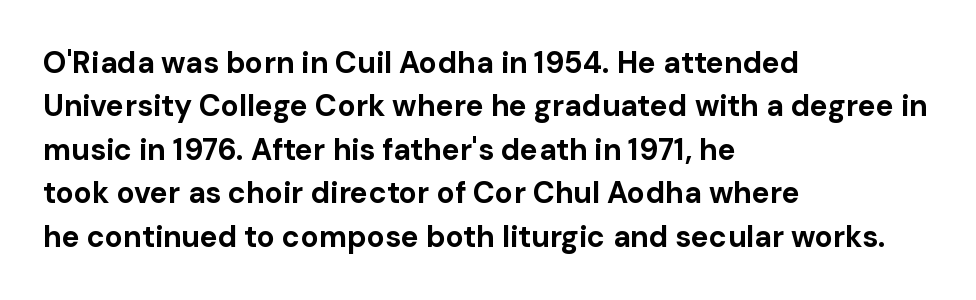
Q: Is the text bold? A: Yes.
Q: Is the text italic (slanted)? A: No, it is upright.
Q: Is the typeface a serif or a sans-serif typeface? A: Sans-serif.
Q: Is the text underlined? A: No.
Q: How is the paragraph aligned? A: Left-aligned.
Q: Is the spacing between letters normal or unusually wide? A: Normal.
Q: Is the spacing between lines tight, normal or loose? A: Normal.
Q: Width (condensed, normal, or wide)? A: Normal.
Q: Stroke contrast? A: Low.
Q: x-height? A: Medium.
Q: Monospaced? A: No.
